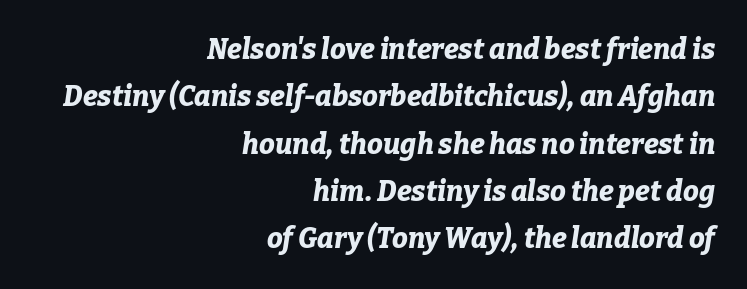
{"italic": "yes", "lean": "right", "slant_degrees": 9, "bold": "yes", "weight": "bold", "width": "normal", "stroke_contrast": "low", "x_height": "medium", "monospaced": "no", "underline": "no", "align": "right", "line_spacing": "normal", "line_spacing_ratio": 1.69, "letter_spacing": "normal", "letter_spacing_em": 0.0, "glyph_px": 28}
